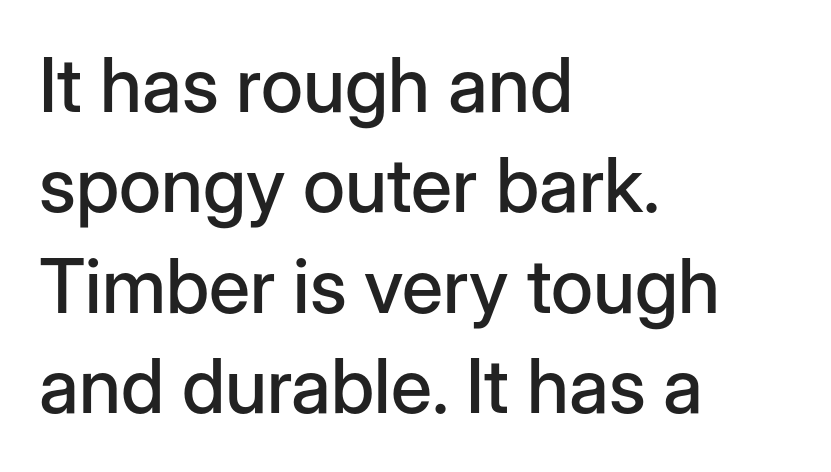
Q: Is the text italic (slanted)? A: No, it is upright.
Q: Is the typeface a serif or a sans-serif typeface? A: Sans-serif.
Q: Is the text underlined? A: No.
Q: How is the paragraph aligned? A: Left-aligned.
Q: Is the spacing between letters normal or unusually wide? A: Normal.
Q: Is the spacing between lines tight, normal or loose? A: Normal.
Q: Width (condensed, normal, or wide)? A: Normal.
Q: Stroke contrast? A: Low.
Q: x-height? A: Medium.
Q: Monospaced? A: No.
